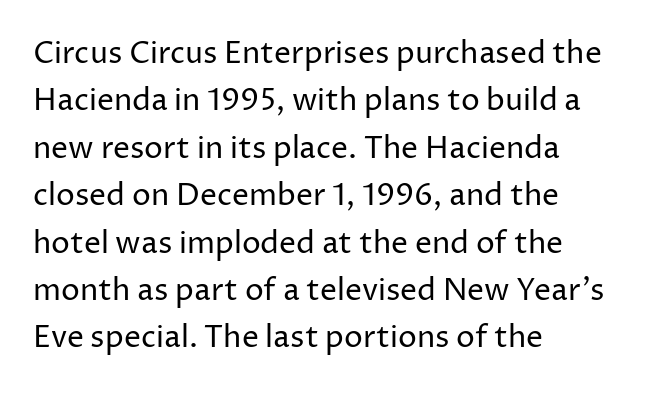
Q: Is the text bold? A: No.
Q: Is the text italic (slanted)? A: No, it is upright.
Q: Is the typeface a serif or a sans-serif typeface? A: Sans-serif.
Q: Is the text underlined? A: No.
Q: How is the paragraph aligned? A: Left-aligned.
Q: Is the spacing between letters normal or unusually wide? A: Normal.
Q: Is the spacing between lines tight, normal or loose? A: Normal.
Q: Width (condensed, normal, or wide)? A: Normal.
Q: Stroke contrast? A: Low.
Q: x-height? A: Medium.
Q: Monospaced? A: No.
